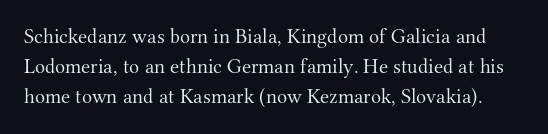
The image shows 21 px text type, upright; set normal line spacing (1.44x), normal letter spacing, not underlined.
